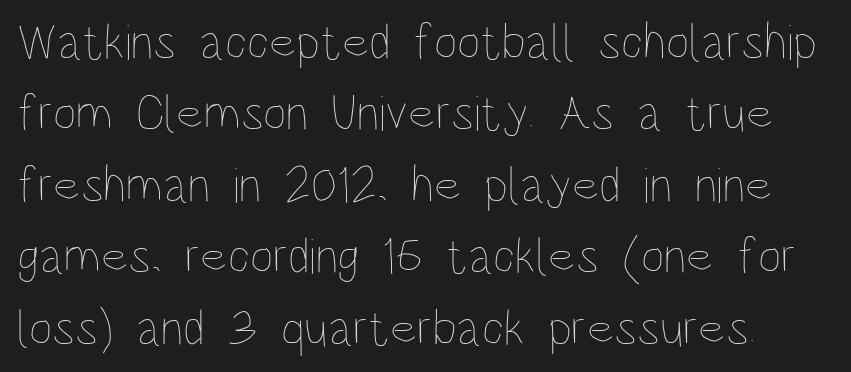
Q: Is the text bold? A: No.
Q: Is the text italic (slanted)? A: No, it is upright.
Q: Is the text underlined? A: No.
Q: Is the spacing between letters normal or unusually wide? A: Normal.
Q: Is the spacing between lines tight, normal or loose? A: Normal.
Q: Width (condensed, normal, or wide)? A: Condensed.
Q: Stroke contrast? A: Low.
Q: x-height? A: Large.
Q: Monospaced? A: No.
